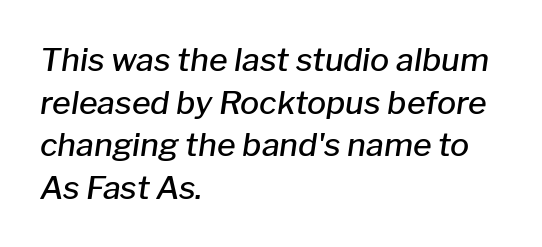
Q: Is the text bold? A: Semi-bold.
Q: Is the text italic (slanted)? A: Yes, it leans right by about 8 degrees.
Q: Is the text underlined? A: No.
Q: How is the paragraph aligned? A: Left-aligned.
Q: Is the spacing between letters normal or unusually wide? A: Normal.
Q: Is the spacing between lines tight, normal or loose? A: Normal.
Q: Width (condensed, normal, or wide)? A: Normal.
Q: Stroke contrast? A: Low.
Q: x-height? A: Medium.
Q: Monospaced? A: No.
